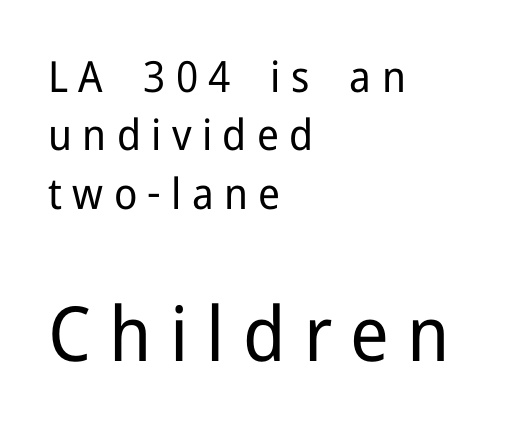
The image shows 76 px regular-weight sans-serif type, upright; set left-aligned, normal line spacing (1.36x), unusually wide letter spacing (+0.24 em), not underlined; the second (bottom) block is 1.77x larger; low stroke contrast and a medium x-height.
